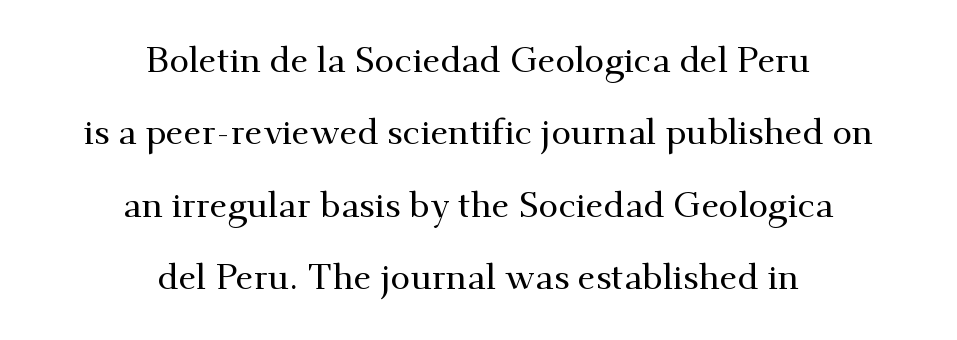
The image shows 36 px serif type, upright; set centered, loose line spacing (2.01x), normal letter spacing, not underlined; medium stroke contrast and a small x-height.
